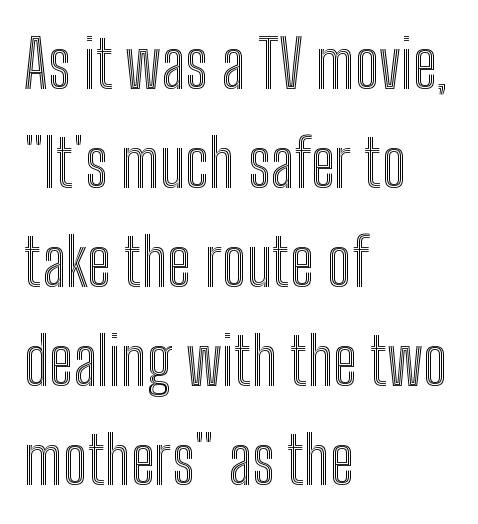
Successive baselines arrive at the customary interval. All the whitespace from short lines collects on the right. Rendered with straight, roman letterforms. Tracking value appears to be zero — textbook default spacing.
